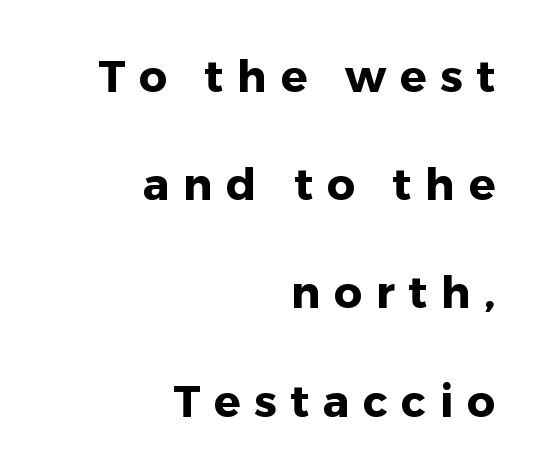
Q: Is the text bold? A: Yes.
Q: Is the text italic (slanted)? A: No, it is upright.
Q: Is the typeface a serif or a sans-serif typeface? A: Sans-serif.
Q: Is the text underlined? A: No.
Q: How is the paragraph aligned? A: Right-aligned.
Q: Is the spacing between letters normal or unusually wide? A: Unusually wide.
Q: Is the spacing between lines tight, normal or loose? A: Loose.
Q: Width (condensed, normal, or wide)? A: Normal.
Q: Stroke contrast? A: Low.
Q: x-height? A: Medium.
Q: Monospaced? A: No.
